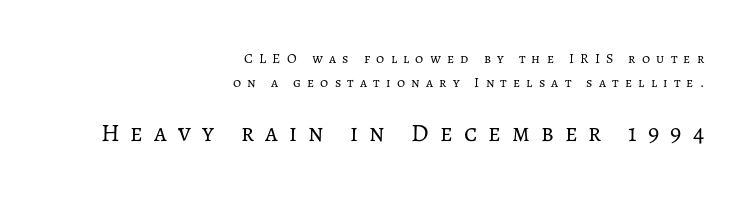
Q: Is the text bold? A: No.
Q: Is the text italic (slanted)? A: No, it is upright.
Q: Is the text underlined? A: No.
Q: How is the paragraph aligned? A: Right-aligned.
Q: Is the spacing between letters normal or unusually wide? A: Unusually wide.
Q: Is the spacing between lines tight, normal or loose? A: Normal.
Q: Which block of text is set in a larger size, the first (top) or the second (bottom)? A: The second (bottom) one.
